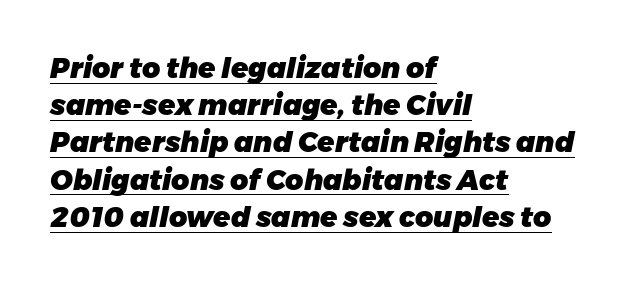
The image shows 28 px heavy type, italic (leaning right); set left-aligned, normal line spacing (1.33x), normal letter spacing, underlined; low stroke contrast and a medium x-height.
